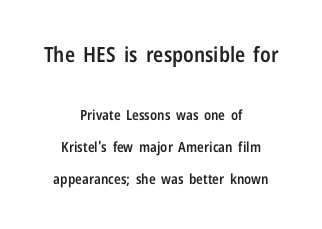
{"italic": "no", "bold": "semi", "underline": "no", "align": "center", "line_spacing": "loose", "line_spacing_ratio": 2.32, "letter_spacing": "normal", "letter_spacing_em": 0.0, "larger_block": "first", "size_ratio": 1.5, "glyph_px": 21}
